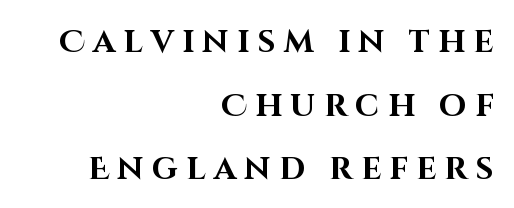
{"serif": "no", "italic": "no", "bold": "yes", "weight": "bold", "width": "normal", "stroke_contrast": "high", "x_height": "large", "monospaced": "no", "underline": "no", "align": "right", "line_spacing": "loose", "line_spacing_ratio": 2.05, "letter_spacing": "wide", "letter_spacing_em": 0.27, "glyph_px": 31}
